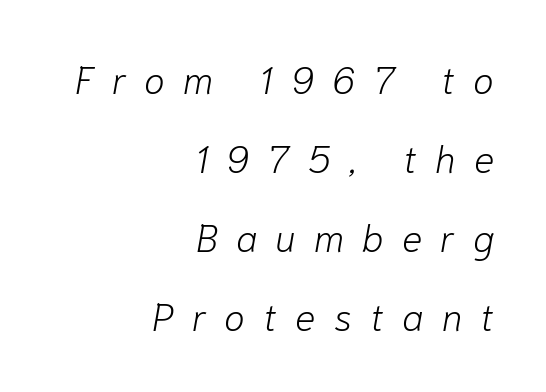
The image shows 38 px light type, italic (leaning right); set right-aligned, loose line spacing (2.08x), unusually wide letter spacing (+0.48 em), not underlined; low stroke contrast and a medium x-height.
